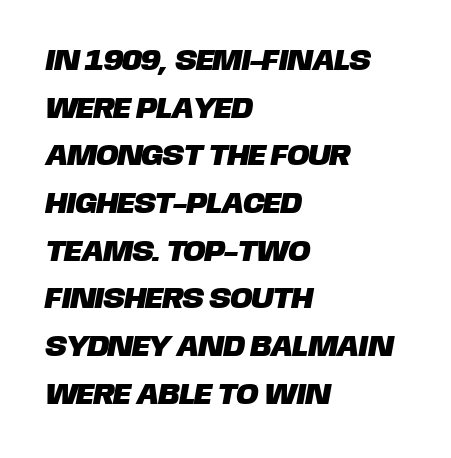
The image shows 30 px sans-serif type; set left-aligned, normal line spacing (1.59x), normal letter spacing, not underlined; low stroke contrast and a large x-height.
